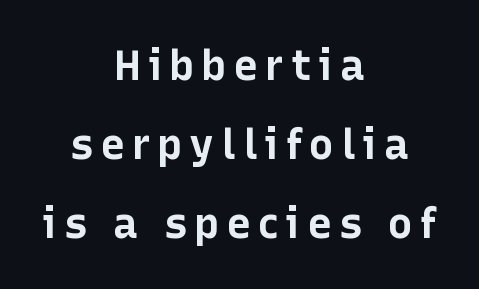
{"serif": "no", "italic": "no", "bold": "yes", "weight": "bold", "width": "normal", "stroke_contrast": "low", "x_height": "medium", "monospaced": "no", "underline": "no", "align": "center", "line_spacing_ratio": 1.88, "glyph_px": 42}
